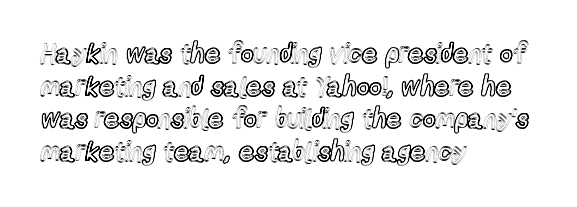
{"underline": "no", "align": "left", "line_spacing_ratio": 1.21, "letter_spacing": "normal", "letter_spacing_em": 0.0, "glyph_px": 27}
